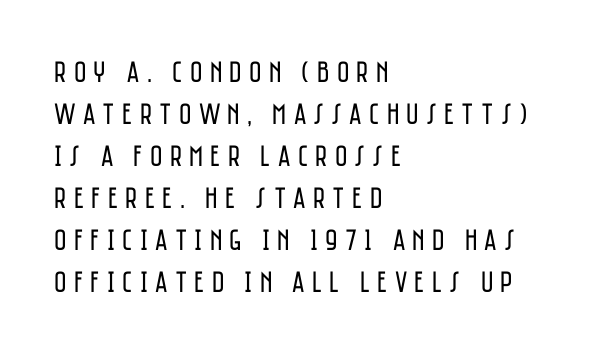
{"serif": "no", "italic": "no", "bold": "no", "weight": "regular", "width": "condensed", "stroke_contrast": "low", "x_height": "large", "monospaced": "no", "underline": "no", "align": "left", "line_spacing": "normal", "line_spacing_ratio": 1.4, "letter_spacing": "wide", "letter_spacing_em": 0.24, "glyph_px": 30}
